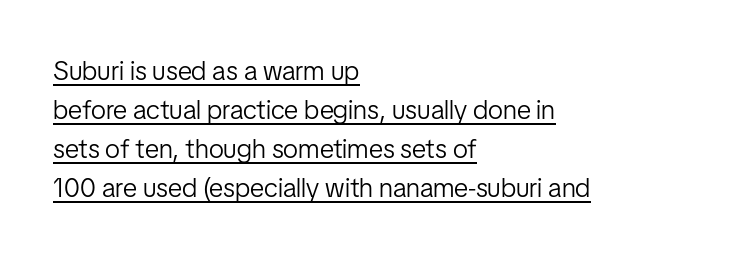
Is the block centered? No — it sits flush against the left margin. In terms of posture, this sample is upright. The weight would be labelled regular, book, light, or lighter still. This sample uses plain, unmodified letter spacing. In designer terms, the underline attribute is active on this setting.
